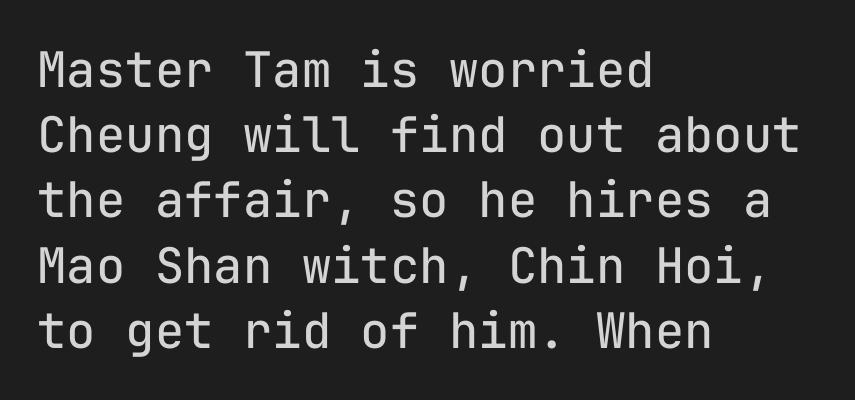
Casual observation: everything's shoved over to the left. Is there much room between lines? A standard amount, neither cramped nor airy. Heaviness? Minimal to ordinary, like unemphasized prose. The passage shown is typed in a monospace face where columns stay perfectly aligned.
